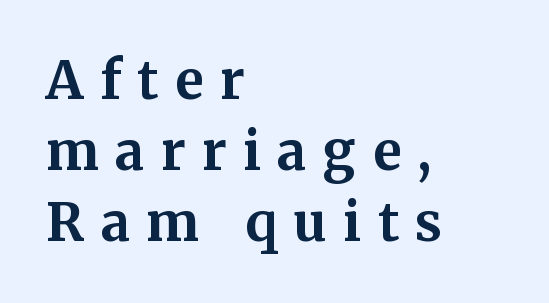
Q: Is the text bold? A: Yes.
Q: Is the text italic (slanted)? A: No, it is upright.
Q: Is the typeface a serif or a sans-serif typeface? A: Serif.
Q: Is the text underlined? A: No.
Q: How is the paragraph aligned? A: Left-aligned.
Q: Is the spacing between letters normal or unusually wide? A: Unusually wide.
Q: Is the spacing between lines tight, normal or loose? A: Normal.
Q: Width (condensed, normal, or wide)? A: Normal.
Q: Stroke contrast? A: Medium.
Q: x-height? A: Medium.
Q: Monospaced? A: No.
